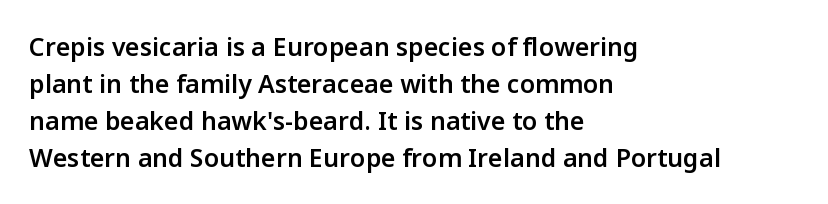
{"italic": "no", "bold": "semi", "underline": "no", "align": "left", "line_spacing": "normal", "line_spacing_ratio": 1.48, "letter_spacing": "normal", "letter_spacing_em": 0.0, "glyph_px": 25}
